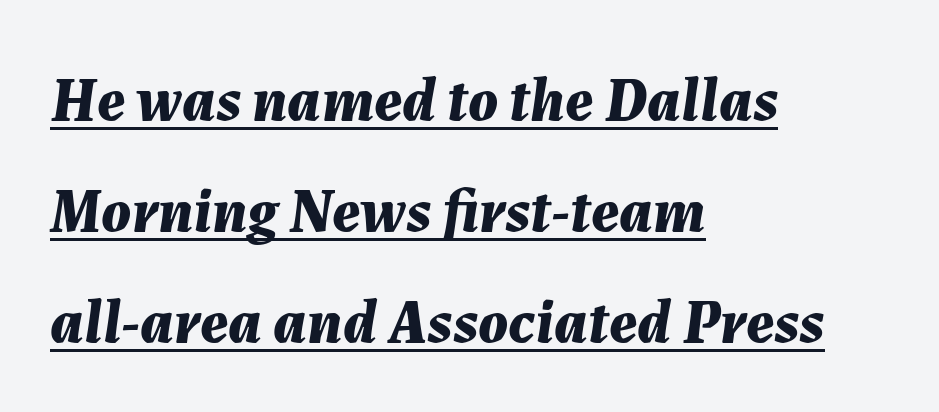
Characters are canted at an angle relative to the baseline's perpendicular. Spacing verdict: proportional, widths tailored to each character. The rag falls on the right side of this text block. The letters sit at their default tracking, neither squeezed nor spread.
